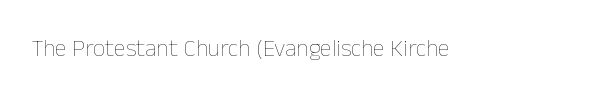
Only glyphs here, with clear space below each row. Notice how the stems are strictly vertical — no italics here. Between one letter and the next there's only the usual sliver of space. Is this a heavy cut? Hardly; it is regular or lighter.
